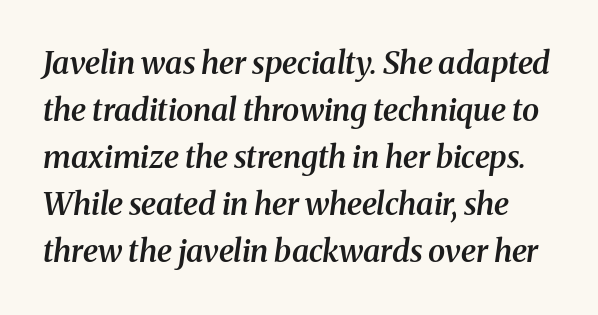
Varying glyph widths throughout — classic text-font behaviour. The foot of each line stays bare and open. The typeface chosen for these lines features serifs. No extra tracking has been applied to these lines. Rows of type keep a routine distance in the vertical direction.
